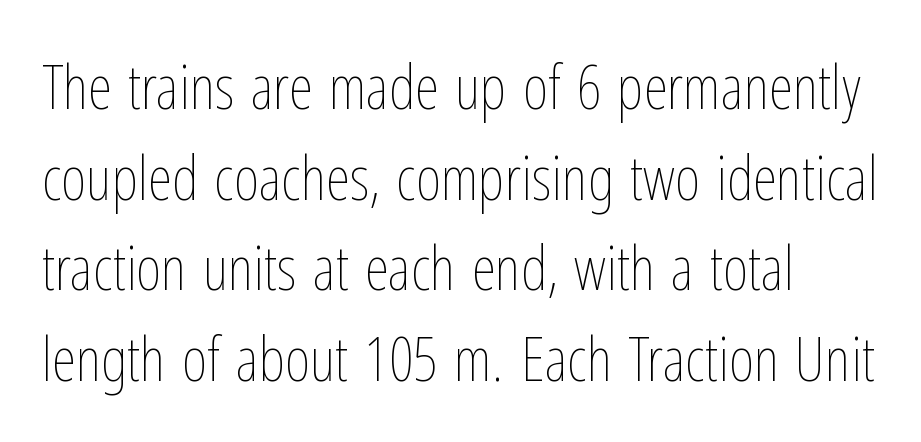
Each row of text sits above clean, open space. This sample has the flowing, uneven cadence of proportional lettering. The compositor pushed each line to the left boundary. Observe the ordinary spacing: letters are neighbours, not strangers.
